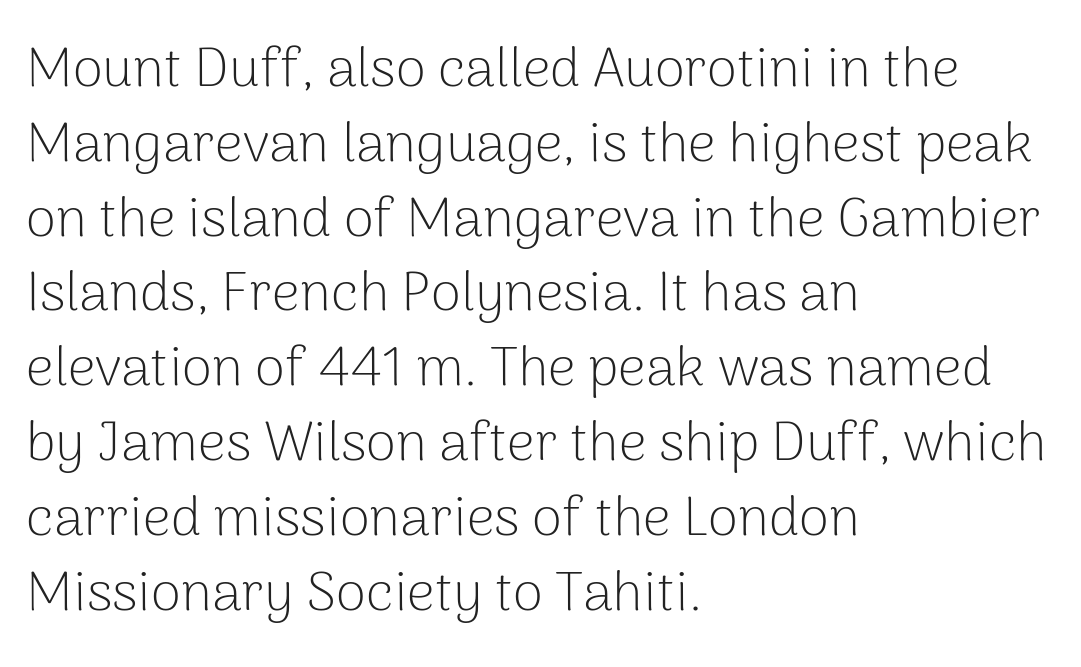
{"serif": "no", "italic": "no", "bold": "no", "weight": "light", "width": "normal", "stroke_contrast": "low", "x_height": "medium", "monospaced": "no", "underline": "no", "align": "left", "line_spacing": "normal", "line_spacing_ratio": 1.36, "letter_spacing": "normal", "letter_spacing_em": 0.0, "glyph_px": 55}
